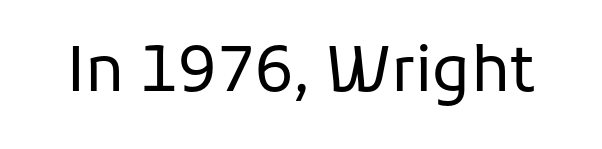
Q: Is the text bold? A: No.
Q: Is the text italic (slanted)? A: No, it is upright.
Q: Is the typeface a serif or a sans-serif typeface? A: Sans-serif.
Q: Is the text underlined? A: No.
Q: Is the spacing between letters normal or unusually wide? A: Normal.
Q: Width (condensed, normal, or wide)? A: Normal.
Q: Stroke contrast? A: Low.
Q: x-height? A: Medium.
Q: Monospaced? A: No.
